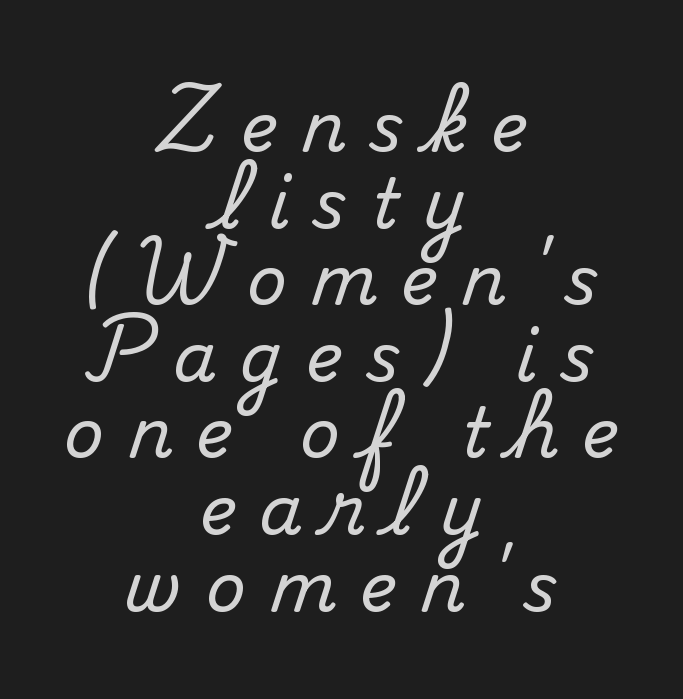
The image shows 69 px serif type; set centered, tight line spacing (1.11x), unusually wide letter spacing (+0.34 em), not underlined; medium stroke contrast and a small x-height.
